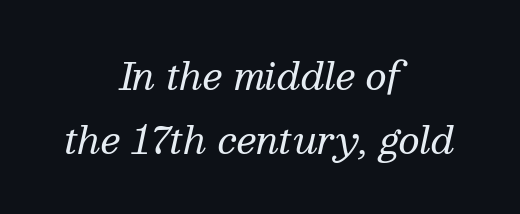
{"serif": "yes", "italic": "yes", "lean": "right", "slant_degrees": 13, "bold": "no", "weight": "regular", "width": "normal", "stroke_contrast": "medium", "x_height": "medium", "monospaced": "no", "underline": "no", "align": "center", "line_spacing_ratio": 1.73, "letter_spacing": "normal", "letter_spacing_em": 0.0, "glyph_px": 37}
